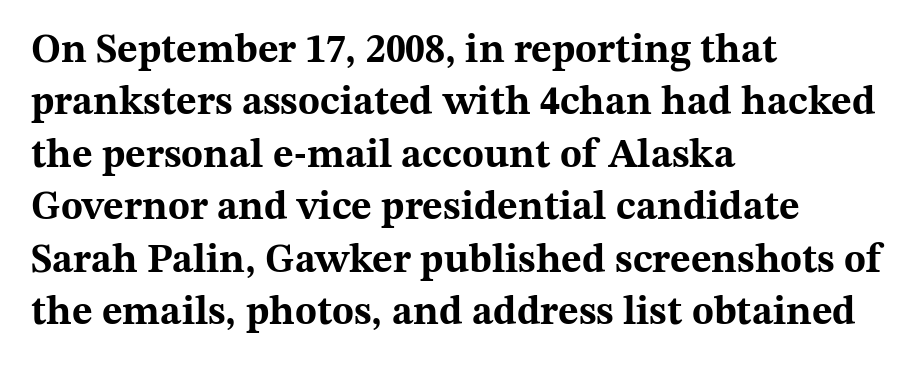
The image shows 40 px bold, wide serif type, upright; set left-aligned, normal line spacing (1.31x), normal letter spacing, not underlined; medium stroke contrast and a medium x-height.
